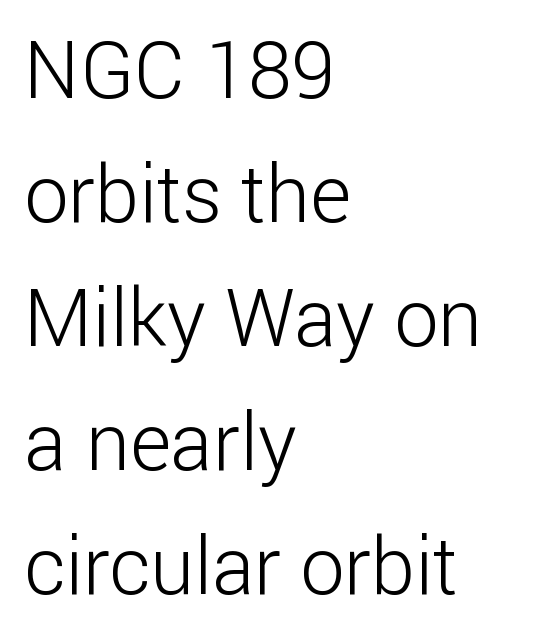
Q: Is the text bold? A: No.
Q: Is the text italic (slanted)? A: No, it is upright.
Q: Is the typeface a serif or a sans-serif typeface? A: Sans-serif.
Q: Is the text underlined? A: No.
Q: How is the paragraph aligned? A: Left-aligned.
Q: Is the spacing between letters normal or unusually wide? A: Normal.
Q: Is the spacing between lines tight, normal or loose? A: Normal.
Q: Width (condensed, normal, or wide)? A: Normal.
Q: Stroke contrast? A: Low.
Q: x-height? A: Medium.
Q: Monospaced? A: No.
